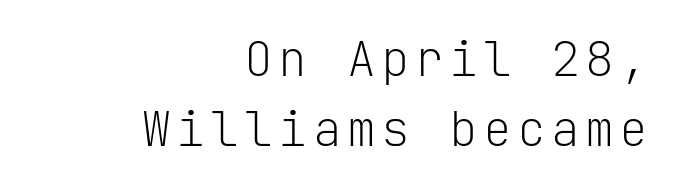
Do the characters align in a grid? Yes, the font is monospaced. The foot of each line stays bare and open. If you drew a line through each stem, it would be perfectly vertical. Stems and bowls with no extra thickness — not bold. The typesetter chose a ragged-left arrangement here.
